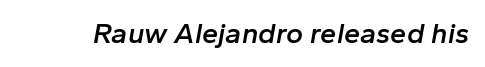
{"italic": "yes", "lean": "right", "slant_degrees": 10, "bold": "semi", "weight": "semibold", "width": "normal", "stroke_contrast": "low", "x_height": "medium", "monospaced": "no", "underline": "no", "letter_spacing": "normal", "letter_spacing_em": 0.0, "glyph_px": 29}
